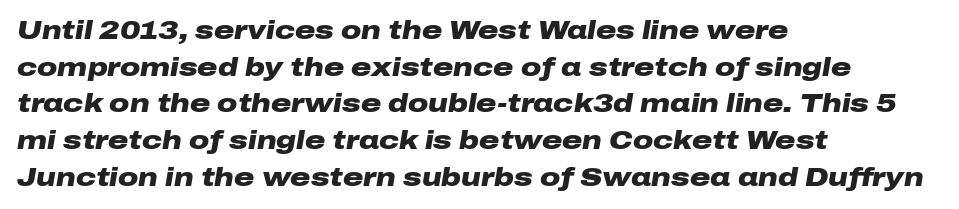
The image shows 25 px bold type, italic (leaning right); set left-aligned, normal line spacing (1.47x), normal letter spacing, not underlined.
